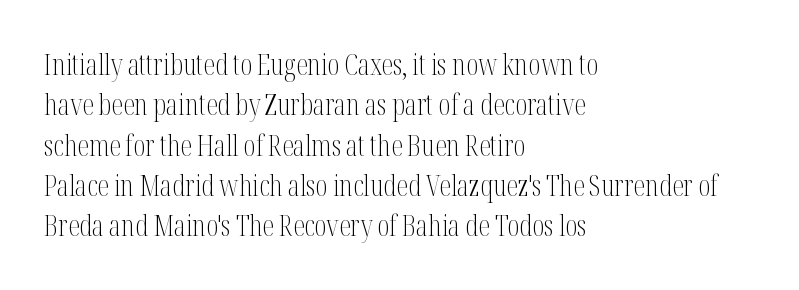
{"serif": "yes", "italic": "no", "bold": "no", "weight": "light", "width": "condensed", "stroke_contrast": "medium", "x_height": "medium", "monospaced": "no", "underline": "no", "align": "left", "line_spacing": "normal", "line_spacing_ratio": 1.39, "letter_spacing": "normal", "letter_spacing_em": 0.0, "glyph_px": 29}
